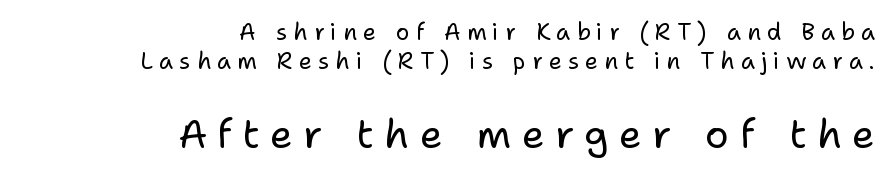
{"serif": "no", "italic": "no", "bold": "no", "weight": "regular", "width": "normal", "stroke_contrast": "low", "x_height": "medium", "monospaced": "no", "underline": "no", "align": "right", "line_spacing": "normal", "line_spacing_ratio": 1.28, "letter_spacing": "wide", "letter_spacing_em": 0.26, "larger_block": "second", "size_ratio": 1.74, "glyph_px": 40}
